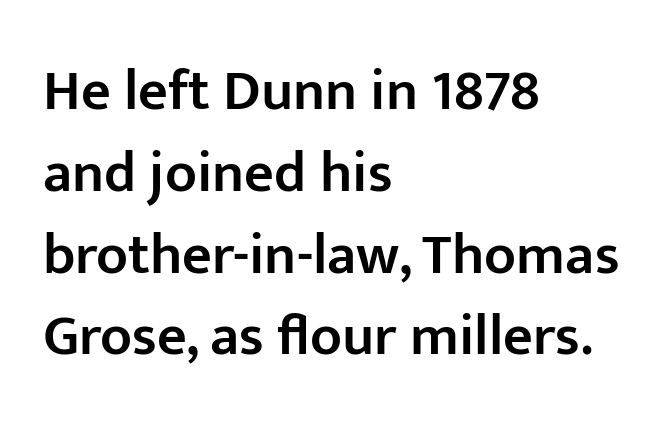
Italic? Not at all — the glyphs are vertical. Serifs: no, the terminals of the letterforms are clean. Line beginnings align vertically; line endings do not. Only glyphs here, with clear space below each row. Line spacing here is normal. The rendering uses natural spacing where letterforms have individual widths.
